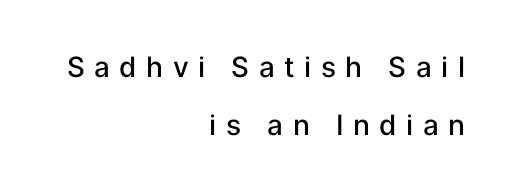
The image shows 28 px semibold sans-serif type, upright; set right-aligned, loose line spacing (2.07x), unusually wide letter spacing (+0.34 em), not underlined; low stroke contrast and a medium x-height.
